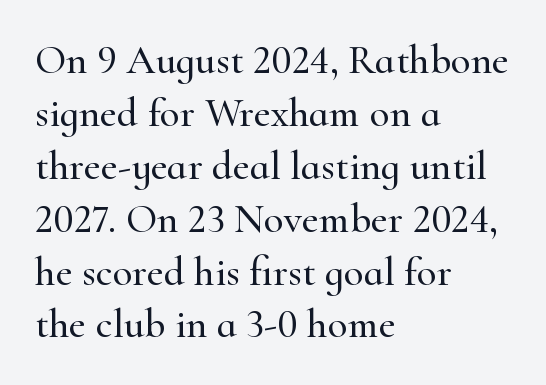
{"serif": "yes", "italic": "no", "width": "normal", "stroke_contrast": "high", "x_height": "small", "monospaced": "no", "underline": "no", "align": "left", "line_spacing": "normal", "line_spacing_ratio": 1.29, "letter_spacing": "normal", "letter_spacing_em": 0.0, "glyph_px": 41}
